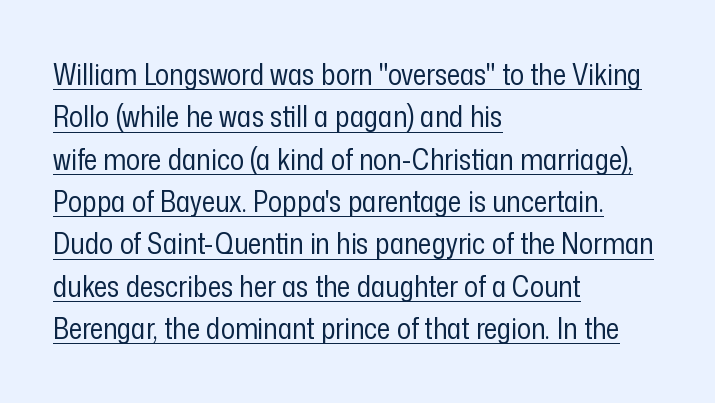
Q: Is the text bold? A: No.
Q: Is the text italic (slanted)? A: No, it is upright.
Q: Is the typeface a serif or a sans-serif typeface? A: Sans-serif.
Q: Is the text underlined? A: Yes.
Q: How is the paragraph aligned? A: Left-aligned.
Q: Is the spacing between letters normal or unusually wide? A: Normal.
Q: Is the spacing between lines tight, normal or loose? A: Normal.
Q: Width (condensed, normal, or wide)? A: Condensed.
Q: Stroke contrast? A: Low.
Q: x-height? A: Medium.
Q: Monospaced? A: No.
